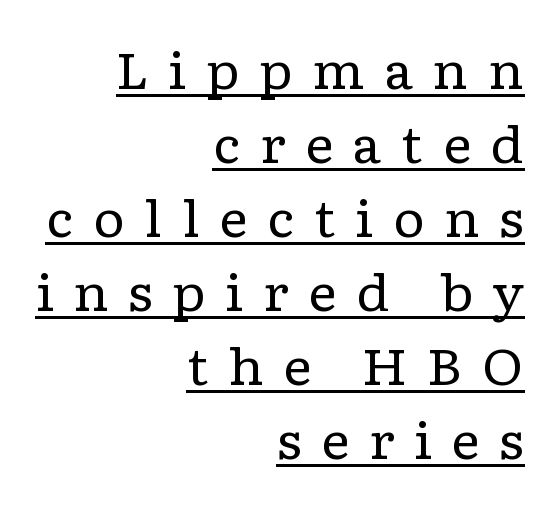
Ordinary non-slanted type is in use. Do the characters align in a grid? No, the font is proportional. The weight tops out at a normal text grade. The lines sit at an ordinary, default distance from one another. The tracking jumps out immediately: characters are airy and widely separated.
